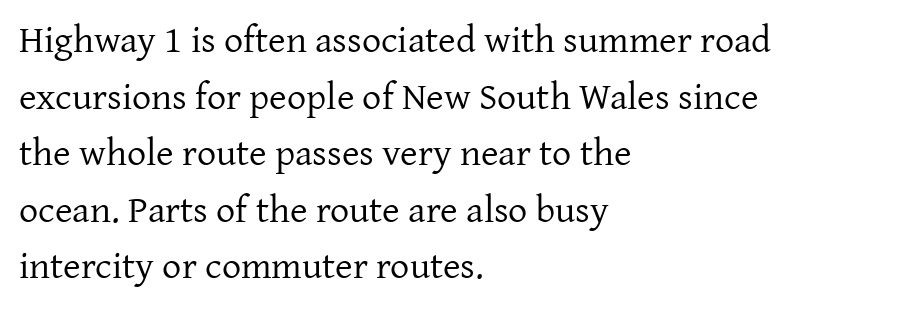
The image shows 38 px regular-weight serif type, upright; set left-aligned, normal line spacing (1.49x), normal letter spacing, not underlined; low stroke contrast and a medium x-height.
